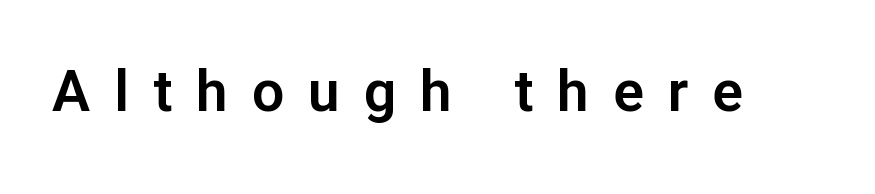
The image shows 57 px sans-serif type, upright; set unusually wide letter spacing (+0.42 em), not underlined; low stroke contrast and a medium x-height.
